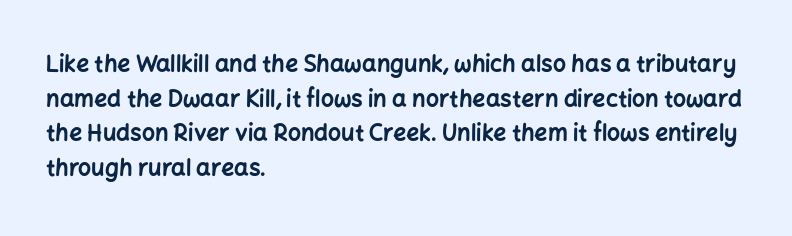
Every stem runs plumb, perpendicular to the baseline. The typesetting leans heavy: a genuine bold. Anything drawn beneath the words? Only blank space. The paragraph shown leans on its left margin. In terms of letterspacing, this is plain default setting. The space between consecutive lines is moderate.
